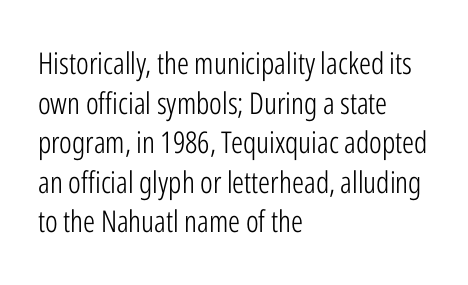
{"serif": "no", "italic": "no", "bold": "no", "weight": "light", "width": "condensed", "stroke_contrast": "low", "x_height": "medium", "monospaced": "no", "underline": "no", "align": "left", "line_spacing": "normal", "line_spacing_ratio": 1.32, "letter_spacing": "normal", "letter_spacing_em": 0.0, "glyph_px": 30}
